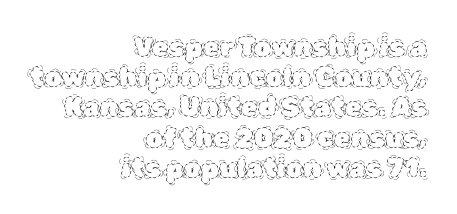
{"italic": "no", "bold": "no", "underline": "no", "align": "right", "line_spacing": "tight", "line_spacing_ratio": 1.12, "letter_spacing": "normal", "letter_spacing_em": 0.0, "glyph_px": 27}
